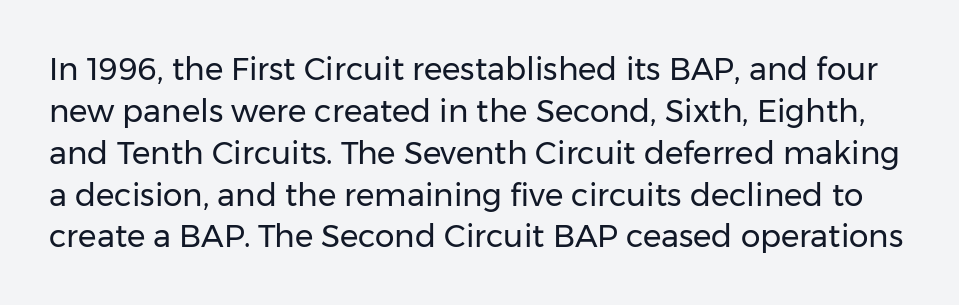
The image shows 31 px regular-weight sans-serif type, upright; set normal line spacing (1.35x), normal letter spacing, not underlined; low stroke contrast and a medium x-height.
